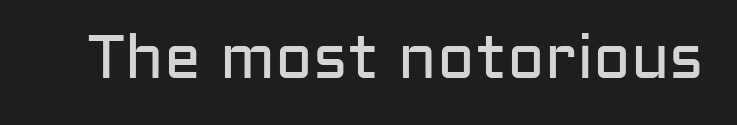
The image shows 62 px regular-weight sans-serif type, upright; set normal letter spacing, not underlined; low stroke contrast and a medium x-height.
